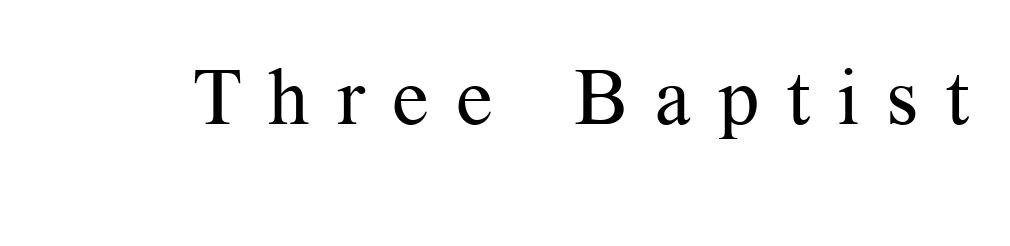
The image shows 80 px regular-weight serif type, upright; set unusually wide letter spacing (+0.34 em), not underlined; medium stroke contrast and a medium x-height.
